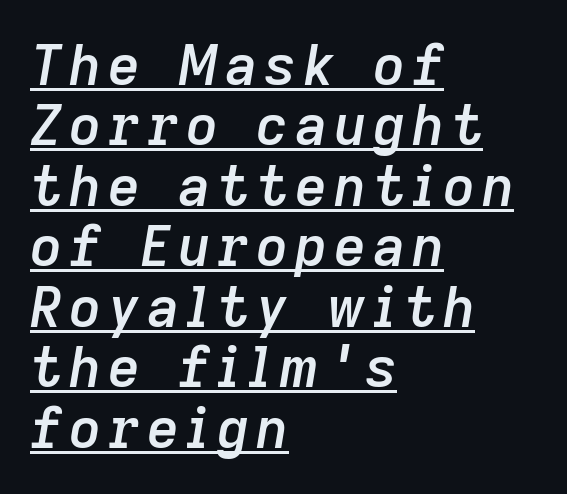
Q: Is the text bold? A: Semi-bold.
Q: Is the text italic (slanted)? A: Yes, it leans right by about 9 degrees.
Q: Is the text underlined? A: Yes.
Q: How is the paragraph aligned? A: Left-aligned.
Q: Is the spacing between lines tight, normal or loose? A: Tight.
Q: Width (condensed, normal, or wide)? A: Normal.
Q: Stroke contrast? A: Low.
Q: x-height? A: Medium.
Q: Monospaced? A: No.
